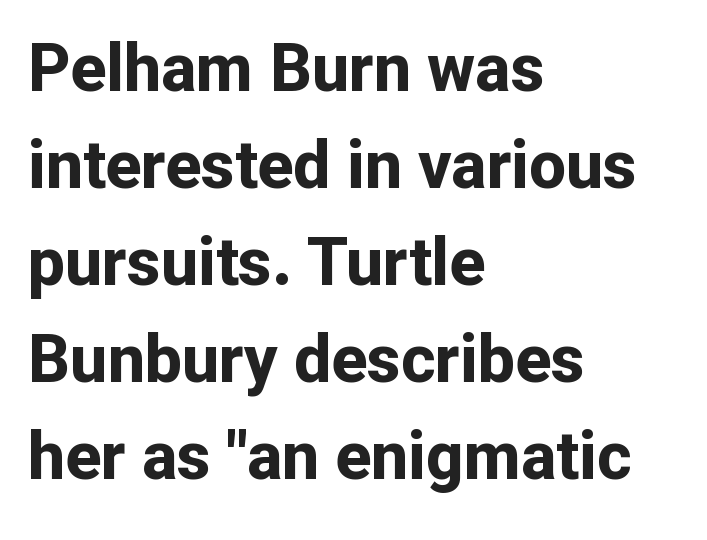
{"serif": "no", "italic": "no", "bold": "yes", "weight": "bold", "width": "normal", "stroke_contrast": "low", "x_height": "medium", "monospaced": "no", "underline": "no", "align": "left", "line_spacing": "normal", "line_spacing_ratio": 1.47, "letter_spacing": "normal", "letter_spacing_em": 0.0, "glyph_px": 66}
